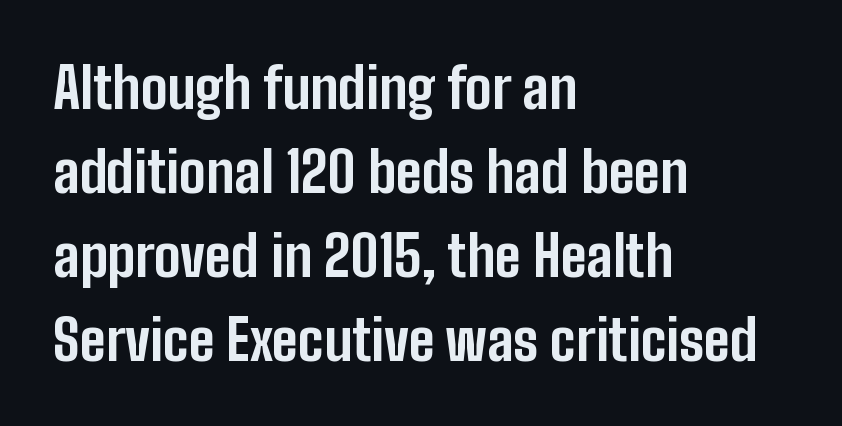
The image shows 56 px bold, condensed sans-serif type, upright; set left-aligned, normal line spacing (1.5x), normal letter spacing, not underlined; low stroke contrast and a medium x-height.
